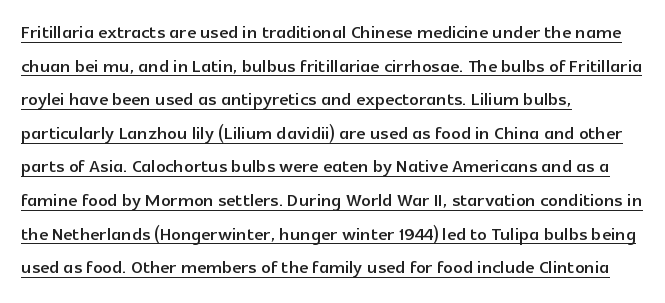
The image shows 24 px text type, upright; set left-aligned, normal line spacing (1.4x), normal letter spacing, underlined.
